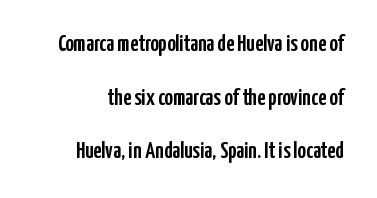
Quick note: interline space is abundant. The specimen omits any rule beneath the text block's lines. The rendering keeps characters at their native spacing. Posture: vertical.
